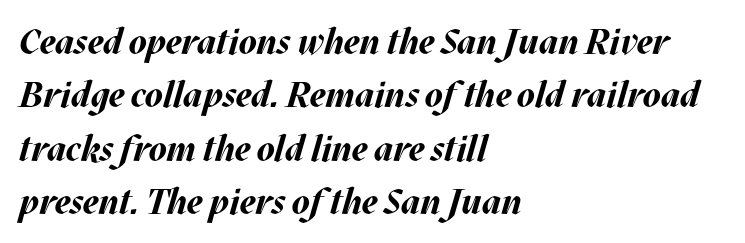
The image shows 36 px bold type, italic (leaning right); set left-aligned, normal line spacing (1.48x), normal letter spacing, not underlined; medium stroke contrast and a large x-height.
